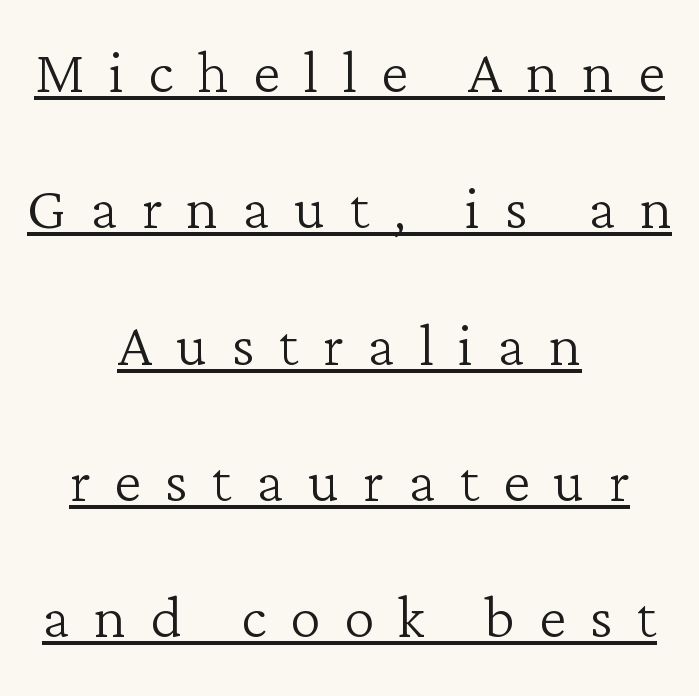
This sample carries an underscore along the baseline area. The characters display serif detailing at their extremities. The horizontal fit of the characters is loose and conspicuously gappy. Varying glyph widths throughout — classic text-font behaviour. The setting favours the middle, as headings and verse often do.
